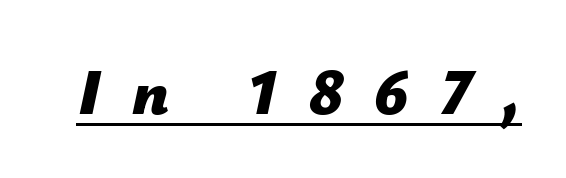
Q: Is the text bold? A: Yes.
Q: Is the text italic (slanted)? A: Yes, it leans right by about 12 degrees.
Q: Is the text underlined? A: Yes.
Q: Is the spacing between letters normal or unusually wide? A: Unusually wide.
Q: Width (condensed, normal, or wide)? A: Normal.
Q: Stroke contrast? A: Low.
Q: x-height? A: Medium.
Q: Monospaced? A: No.
